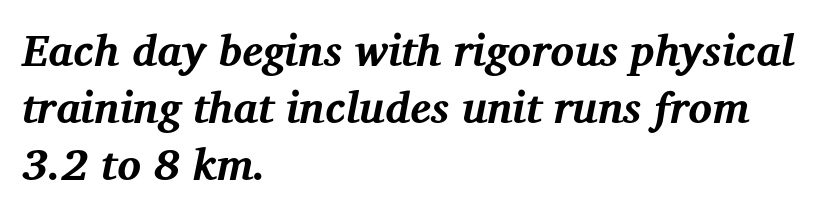
The image shows 44 px bold serif type, italic (leaning right); set left-aligned, normal line spacing (1.29x), normal letter spacing, not underlined; medium stroke contrast and a medium x-height.
